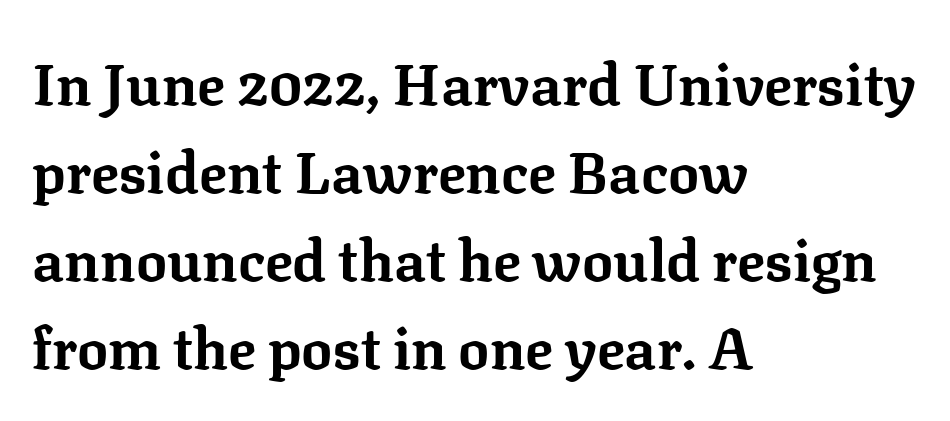
Little horizontal feet cap the strokes, marking this as serif type. A student would call this left alignment; a typographer would say flush left, rag right. Vertical strokes here are truly vertical. Letters rest on an invisible, unmarked baseline.
